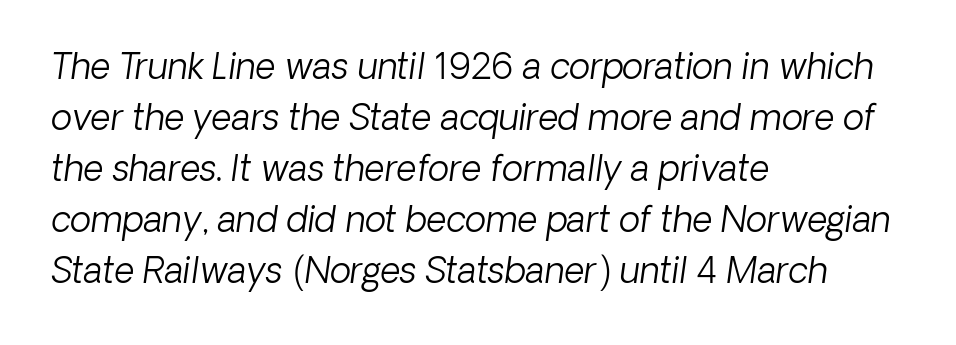
Q: Is the text bold? A: No.
Q: Is the text italic (slanted)? A: Yes, it leans right by about 8 degrees.
Q: Is the text underlined? A: No.
Q: How is the paragraph aligned? A: Left-aligned.
Q: Is the spacing between letters normal or unusually wide? A: Normal.
Q: Is the spacing between lines tight, normal or loose? A: Normal.
Q: Width (condensed, normal, or wide)? A: Normal.
Q: Stroke contrast? A: Low.
Q: x-height? A: Medium.
Q: Monospaced? A: No.
